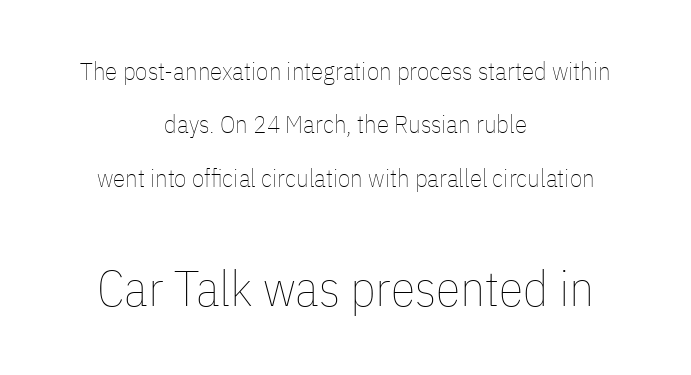
The image shows 50 px thin, condensed type, upright; set centered, loose line spacing (2.14x), normal letter spacing, not underlined; the second (bottom) block is 2.0x larger; low stroke contrast and a medium x-height.
